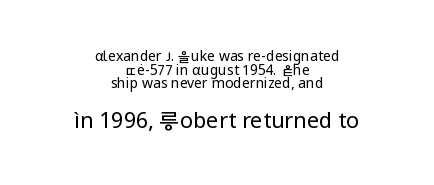
{"italic": "no", "bold": "no", "underline": "no", "align": "center", "line_spacing": "tight", "line_spacing_ratio": 0.98, "letter_spacing": "normal", "letter_spacing_em": 0.0, "larger_block": "second", "size_ratio": 1.57, "glyph_px": 22}
